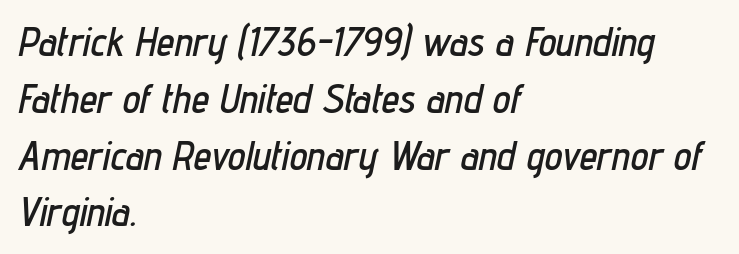
The image shows 40 px condensed type, italic (leaning right); set left-aligned, normal line spacing (1.42x), normal letter spacing, not underlined; low stroke contrast and a medium x-height.
